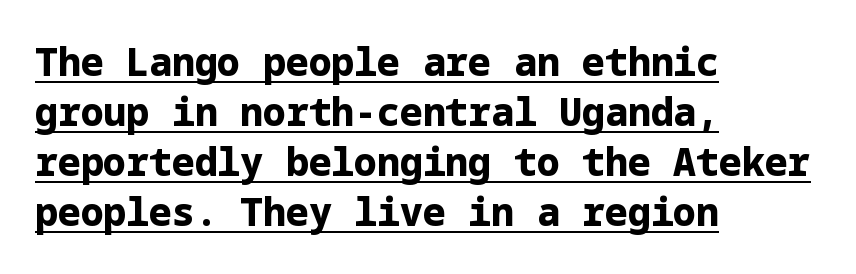
Is the type bold? Yes — the strokes are clearly thick and heavy. In terms of posture, this sample is upright. Compared with a centered layout, this one pins lines to the left instead. Is there much room between lines? A standard amount, neither cramped nor airy. The line texture is even and compact thanks to regular tracking.
